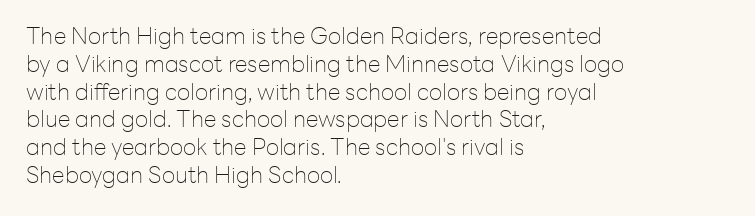
Q: Is the text bold? A: No.
Q: Is the text italic (slanted)? A: No, it is upright.
Q: Is the text underlined? A: No.
Q: How is the paragraph aligned? A: Left-aligned.
Q: Is the spacing between letters normal or unusually wide? A: Normal.
